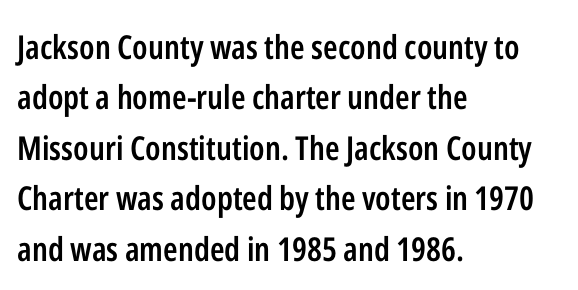
Q: Is the text bold? A: Semi-bold.
Q: Is the text italic (slanted)? A: No, it is upright.
Q: Is the typeface a serif or a sans-serif typeface? A: Sans-serif.
Q: Is the text underlined? A: No.
Q: How is the paragraph aligned? A: Left-aligned.
Q: Is the spacing between letters normal or unusually wide? A: Normal.
Q: Is the spacing between lines tight, normal or loose? A: Normal.
Q: Width (condensed, normal, or wide)? A: Condensed.
Q: Stroke contrast? A: Low.
Q: x-height? A: Medium.
Q: Monospaced? A: No.
